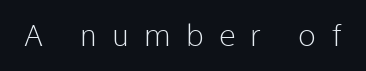
The image shows 30 px light sans-serif type, upright; set unusually wide letter spacing (+0.5 em), not underlined; low stroke contrast and a medium x-height.
